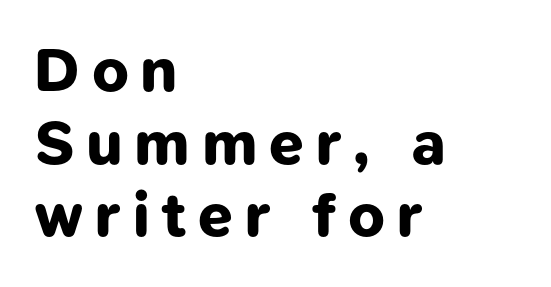
Q: Is the text bold? A: Yes.
Q: Is the typeface a serif or a sans-serif typeface? A: Sans-serif.
Q: Is the text underlined? A: No.
Q: How is the paragraph aligned? A: Left-aligned.
Q: Width (condensed, normal, or wide)? A: Normal.
Q: Stroke contrast? A: Low.
Q: x-height? A: Medium.
Q: Monospaced? A: No.
